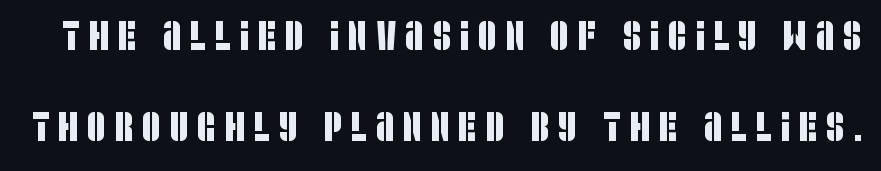
The font family rendered here belongs to the sans-serif group. The letters advance in unequal steps, a hallmark of proportional type. The strip under each line holds only bare page. One glance says open: line gaps are wider than usual.
